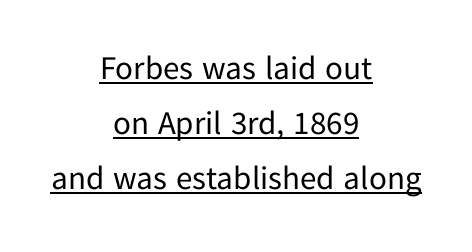
Q: Is the text bold? A: No.
Q: Is the text italic (slanted)? A: No, it is upright.
Q: Is the typeface a serif or a sans-serif typeface? A: Sans-serif.
Q: Is the text underlined? A: Yes.
Q: How is the paragraph aligned? A: Centered.
Q: Is the spacing between letters normal or unusually wide? A: Normal.
Q: Is the spacing between lines tight, normal or loose? A: Normal.
Q: Width (condensed, normal, or wide)? A: Normal.
Q: Stroke contrast? A: Low.
Q: x-height? A: Medium.
Q: Monospaced? A: No.
